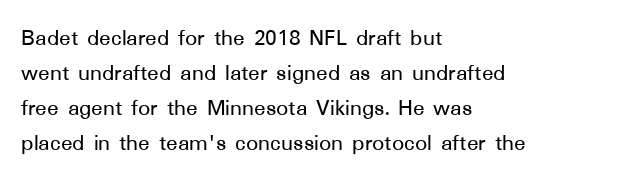
Style check: upright. The designer left line spacing at the default. Casual observation: everything's shoved over to the left. Tracking here is standard; glyphs follow each other at the usual distance. The foot of each line stays bare and open.
